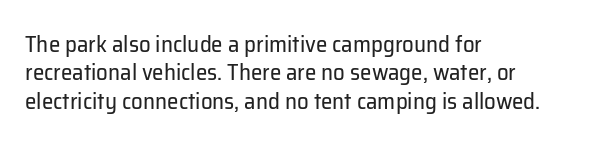
The image shows 23 px text type, upright; set left-aligned, line spacing 1.23x, normal letter spacing, not underlined.
